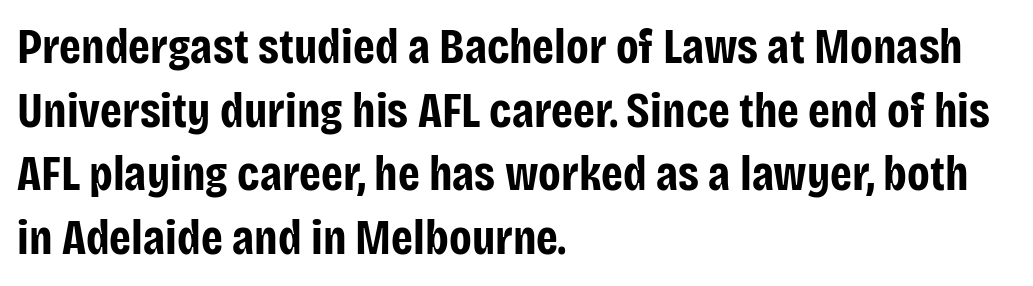
The image shows 49 px bold, condensed sans-serif type, upright; set left-aligned, normal line spacing (1.3x), normal letter spacing, not underlined; low stroke contrast and a large x-height.
